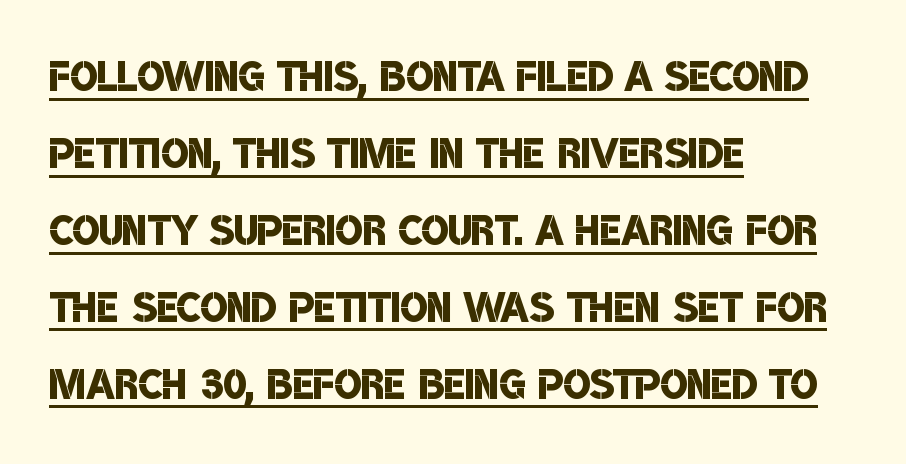
The image shows 57 px semibold, condensed sans-serif type; set left-aligned, normal line spacing (1.35x), normal letter spacing, underlined; low stroke contrast and a large x-height.
